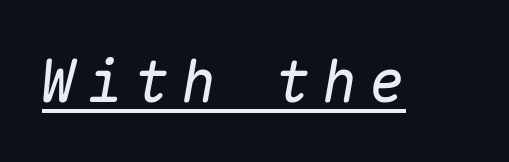
Q: Is the text bold? A: No.
Q: Is the text italic (slanted)? A: Yes, it leans right by about 10 degrees.
Q: Is the text underlined? A: Yes.
Q: Is the spacing between letters normal or unusually wide? A: Unusually wide.
Q: Width (condensed, normal, or wide)? A: Normal.
Q: Stroke contrast? A: Low.
Q: x-height? A: Medium.
Q: Monospaced? A: Yes.
